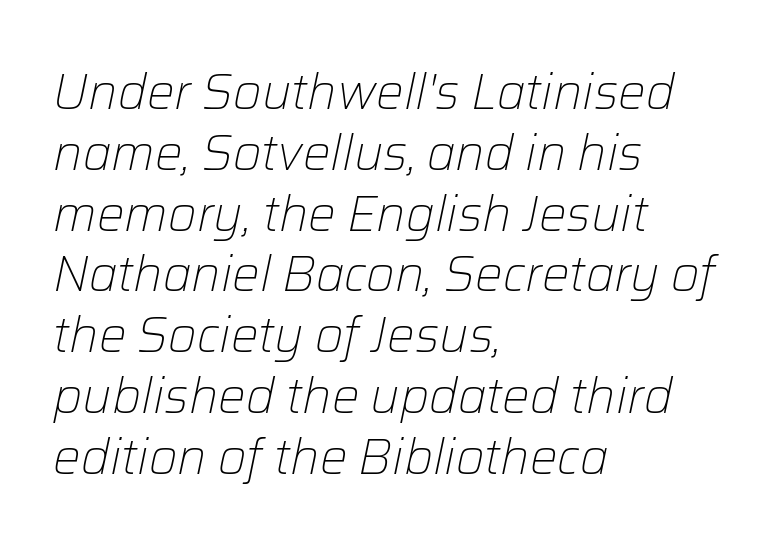
The image shows 49 px light type, italic (leaning right); set left-aligned, line spacing 1.24x, normal letter spacing, not underlined; low stroke contrast and a medium x-height.
